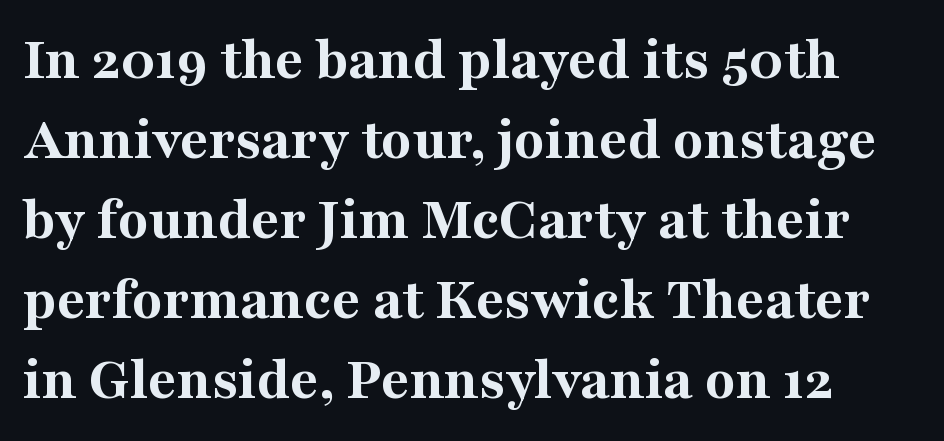
Q: Is the text bold? A: Yes.
Q: Is the text italic (slanted)? A: No, it is upright.
Q: Is the typeface a serif or a sans-serif typeface? A: Serif.
Q: Is the text underlined? A: No.
Q: Is the spacing between letters normal or unusually wide? A: Normal.
Q: Is the spacing between lines tight, normal or loose? A: Normal.
Q: Width (condensed, normal, or wide)? A: Normal.
Q: Stroke contrast? A: Medium.
Q: x-height? A: Medium.
Q: Monospaced? A: No.
